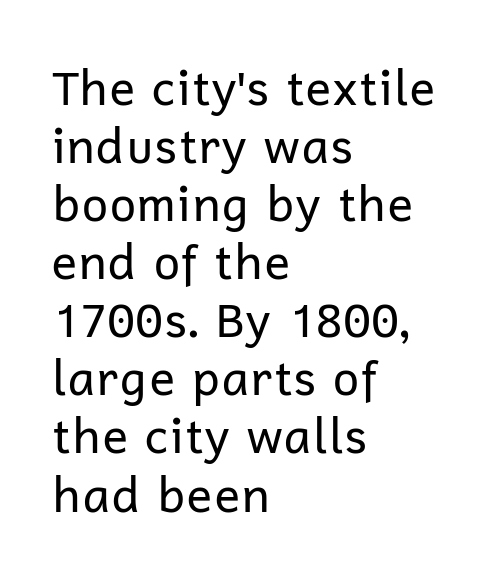
The image shows 48 px regular-weight sans-serif type, upright; set left-aligned, line spacing 1.21x, normal letter spacing, not underlined; low stroke contrast and a medium x-height.
